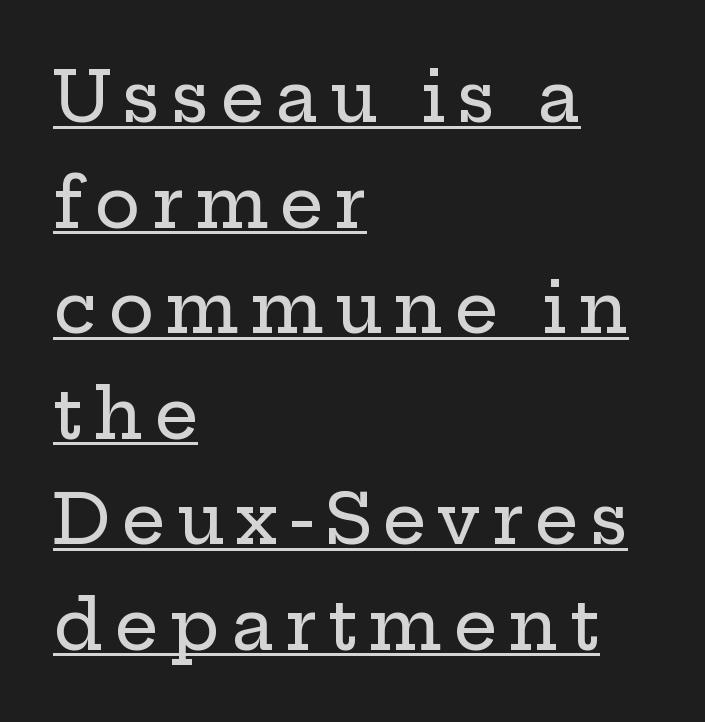
The image shows 69 px wide serif type, upright; set left-aligned, normal line spacing (1.53x), underlined; low stroke contrast and a medium x-height.
